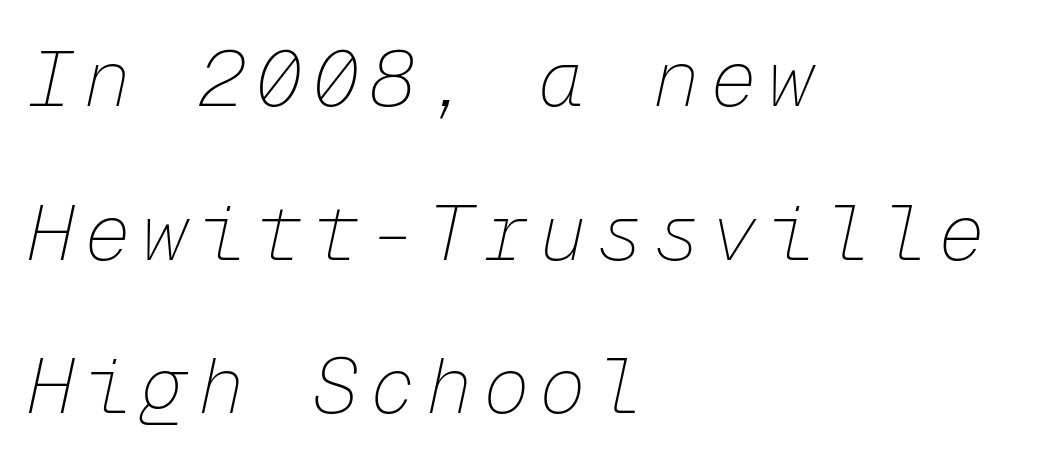
{"italic": "yes", "lean": "right", "slant_degrees": 12, "bold": "no", "weight": "thin", "width": "normal", "stroke_contrast": "low", "x_height": "medium", "monospaced": "yes", "underline": "no", "align": "left", "line_spacing": "loose", "line_spacing_ratio": 1.97, "glyph_px": 78}
